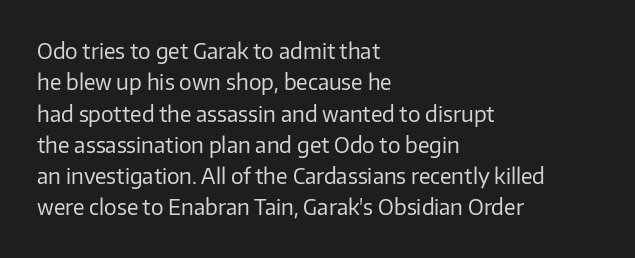
{"italic": "no", "bold": "no", "underline": "no", "align": "left", "line_spacing": "normal", "line_spacing_ratio": 1.49, "letter_spacing": "normal", "letter_spacing_em": 0.0, "glyph_px": 21}
